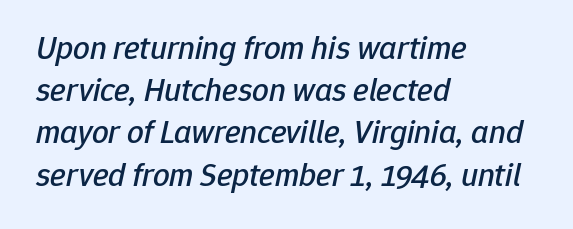
{"italic": "yes", "lean": "right", "slant_degrees": 12, "width": "normal", "stroke_contrast": "low", "x_height": "medium", "monospaced": "no", "underline": "no", "align": "left", "line_spacing": "normal", "line_spacing_ratio": 1.28, "letter_spacing": "normal", "letter_spacing_em": 0.0, "glyph_px": 33}
